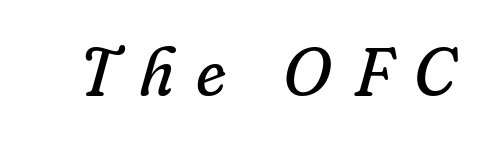
{"serif": "yes", "italic": "yes", "lean": "right", "slant_degrees": 16, "bold": "no", "weight": "regular", "width": "normal", "stroke_contrast": "low", "x_height": "small", "monospaced": "no", "underline": "no", "letter_spacing": "wide", "letter_spacing_em": 0.33, "glyph_px": 67}
